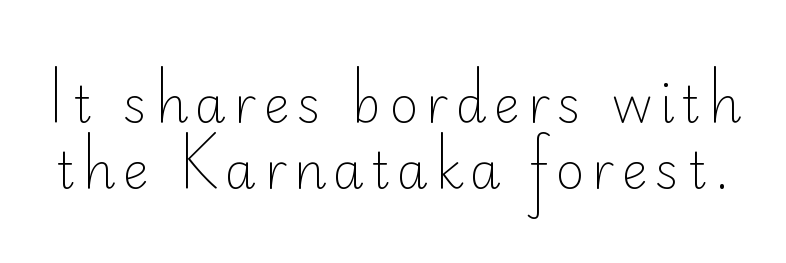
Q: Is the text bold? A: No.
Q: Is the text italic (slanted)? A: No, it is upright.
Q: Is the typeface a serif or a sans-serif typeface? A: Sans-serif.
Q: Is the text underlined? A: No.
Q: Is the spacing between lines tight, normal or loose? A: Normal.
Q: Width (condensed, normal, or wide)? A: Normal.
Q: Stroke contrast? A: Low.
Q: x-height? A: Small.
Q: Monospaced? A: No.
